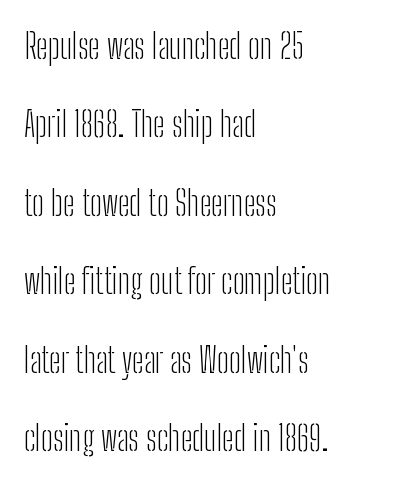
Q: Is the text bold? A: No.
Q: Is the text italic (slanted)? A: No, it is upright.
Q: Is the typeface a serif or a sans-serif typeface? A: Sans-serif.
Q: Is the text underlined? A: No.
Q: How is the paragraph aligned? A: Left-aligned.
Q: Is the spacing between letters normal or unusually wide? A: Normal.
Q: Is the spacing between lines tight, normal or loose? A: Loose.
Q: Width (condensed, normal, or wide)? A: Condensed.
Q: Stroke contrast? A: Low.
Q: x-height? A: Medium.
Q: Monospaced? A: No.
